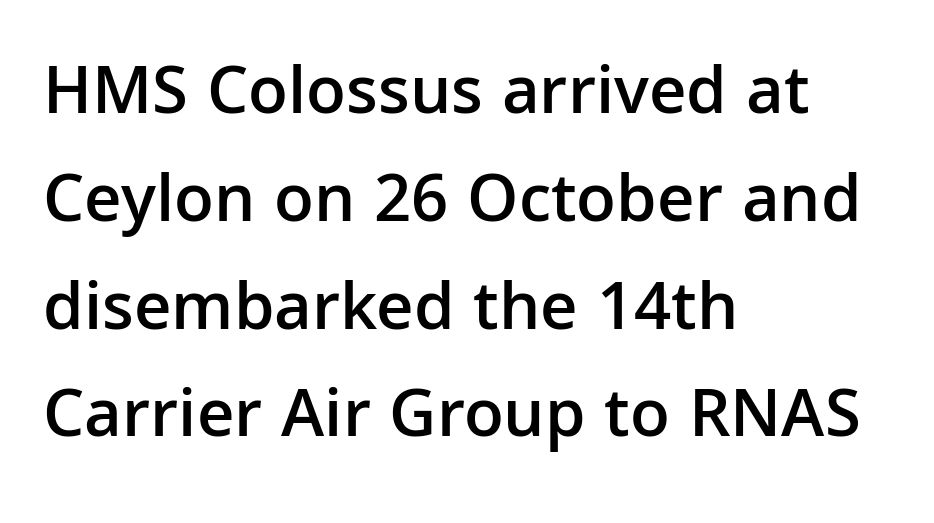
{"serif": "no", "italic": "no", "bold": "semi", "weight": "semibold", "width": "normal", "stroke_contrast": "low", "x_height": "medium", "monospaced": "no", "underline": "no", "align": "left", "line_spacing": "normal", "line_spacing_ratio": 1.54, "letter_spacing": "normal", "letter_spacing_em": 0.0, "glyph_px": 70}
